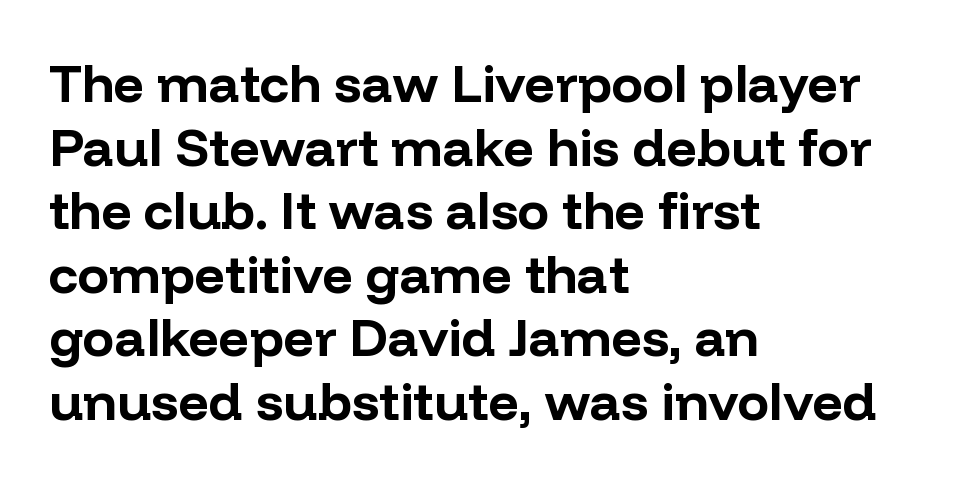
{"serif": "no", "italic": "no", "bold": "yes", "weight": "bold", "width": "normal", "stroke_contrast": "low", "x_height": "medium", "monospaced": "no", "underline": "no", "align": "left", "line_spacing_ratio": 1.2, "letter_spacing": "normal", "letter_spacing_em": 0.0, "glyph_px": 53}
